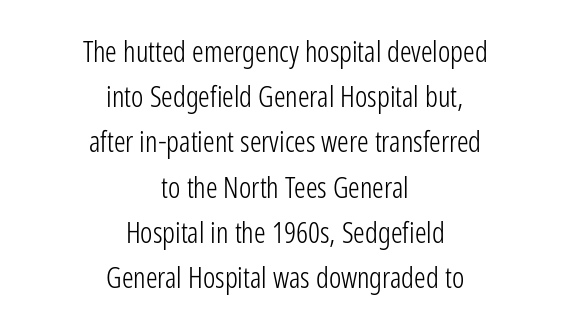
Q: Is the text bold? A: No.
Q: Is the text italic (slanted)? A: No, it is upright.
Q: Is the typeface a serif or a sans-serif typeface? A: Sans-serif.
Q: Is the text underlined? A: No.
Q: How is the paragraph aligned? A: Centered.
Q: Is the spacing between letters normal or unusually wide? A: Normal.
Q: Is the spacing between lines tight, normal or loose? A: Normal.
Q: Width (condensed, normal, or wide)? A: Condensed.
Q: Stroke contrast? A: Low.
Q: x-height? A: Medium.
Q: Monospaced? A: No.
